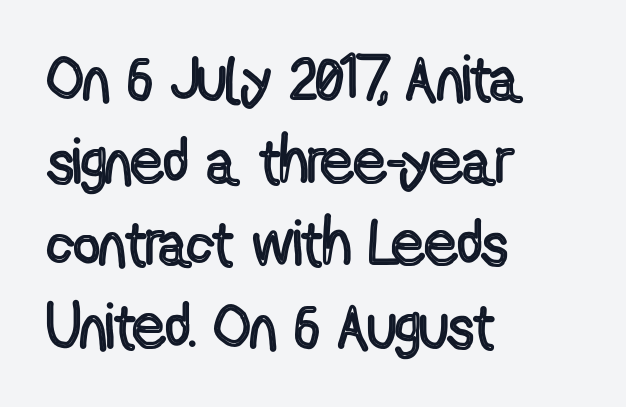
Every row of glyphs begins at an identical x-position on the left. Rule under the text: the space is simply empty. Every stem runs plumb, perpendicular to the baseline. How would I describe the line gaps? Plain and ordinary. Each letter keeps its own natural width here, so spacing adapts to shape.
